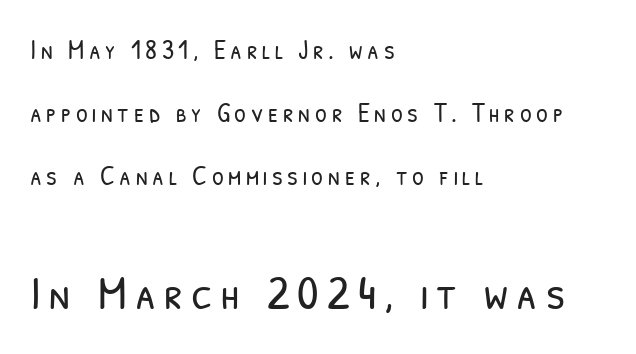
Q: Is the text bold? A: No.
Q: Is the typeface a serif or a sans-serif typeface? A: Sans-serif.
Q: Is the text underlined? A: No.
Q: How is the paragraph aligned? A: Left-aligned.
Q: Is the spacing between lines tight, normal or loose? A: Loose.
Q: Which block of text is set in a larger size, the first (top) or the second (bottom)? A: The second (bottom) one.
Q: Width (condensed, normal, or wide)? A: Condensed.
Q: Stroke contrast? A: Low.
Q: x-height? A: Medium.
Q: Monospaced? A: No.
